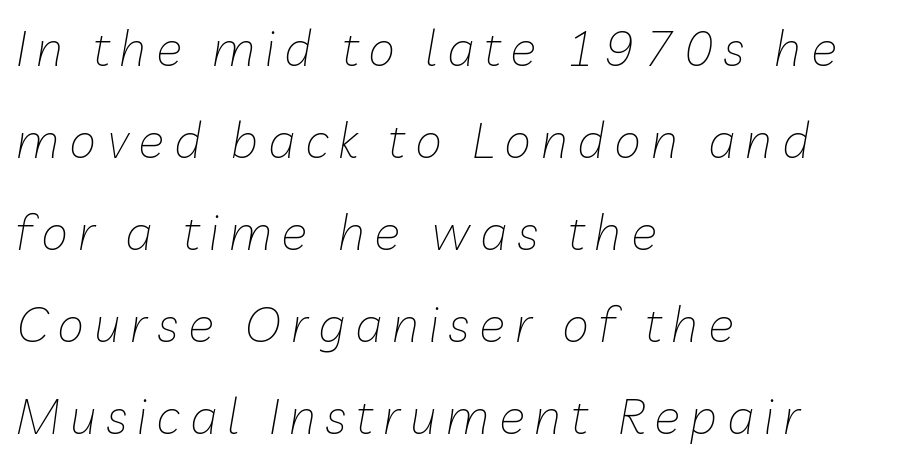
Q: Is the text bold? A: No.
Q: Is the text italic (slanted)? A: Yes, it leans right by about 10 degrees.
Q: Is the text underlined? A: No.
Q: How is the paragraph aligned? A: Left-aligned.
Q: Is the spacing between letters normal or unusually wide? A: Unusually wide.
Q: Width (condensed, normal, or wide)? A: Normal.
Q: Stroke contrast? A: Low.
Q: x-height? A: Medium.
Q: Monospaced? A: No.
